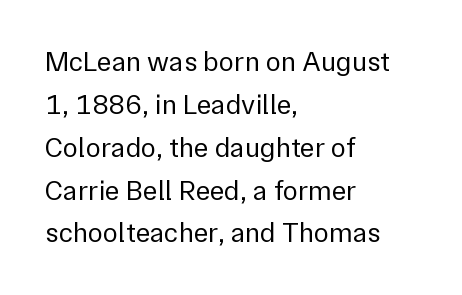
The image shows 28 px regular-weight sans-serif type, upright; set left-aligned, normal line spacing (1.53x), normal letter spacing, not underlined; a medium x-height.
